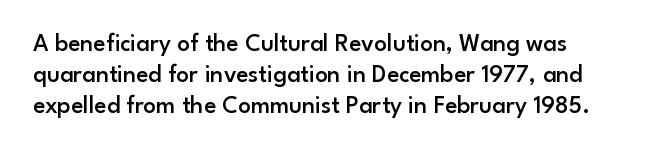
{"italic": "no", "bold": "semi", "underline": "no", "align": "left", "line_spacing_ratio": 1.24, "letter_spacing": "normal", "letter_spacing_em": 0.0, "glyph_px": 25}
